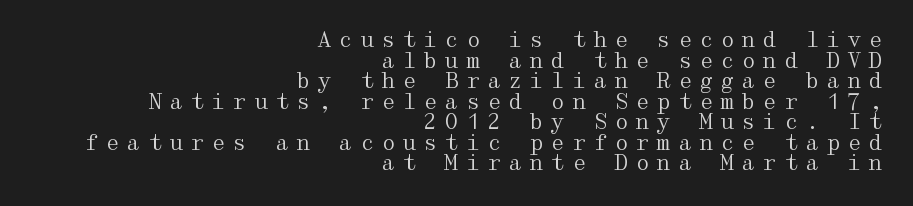
The image shows 21 px text type, upright; set right-aligned, tight line spacing (0.98x), unusually wide letter spacing (+0.31 em), not underlined.
